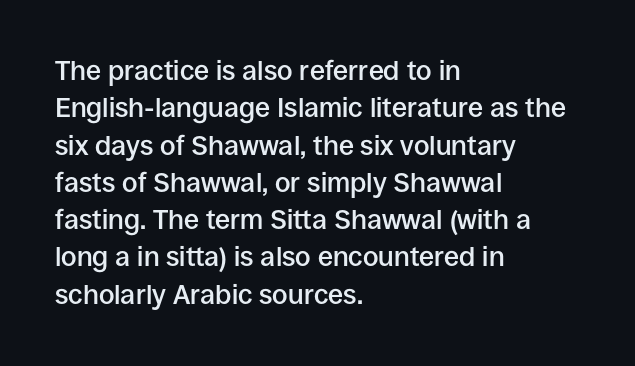
Q: Is the text bold? A: Semi-bold.
Q: Is the text italic (slanted)? A: No, it is upright.
Q: Is the text underlined? A: No.
Q: How is the paragraph aligned? A: Left-aligned.
Q: Is the spacing between letters normal or unusually wide? A: Normal.
Q: Is the spacing between lines tight, normal or loose? A: Normal.
